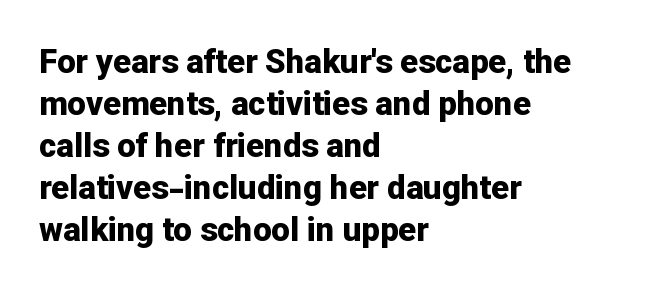
The image shows 33 px bold sans-serif type, upright; set left-aligned, normal line spacing (1.27x), normal letter spacing, not underlined; low stroke contrast and a medium x-height.
